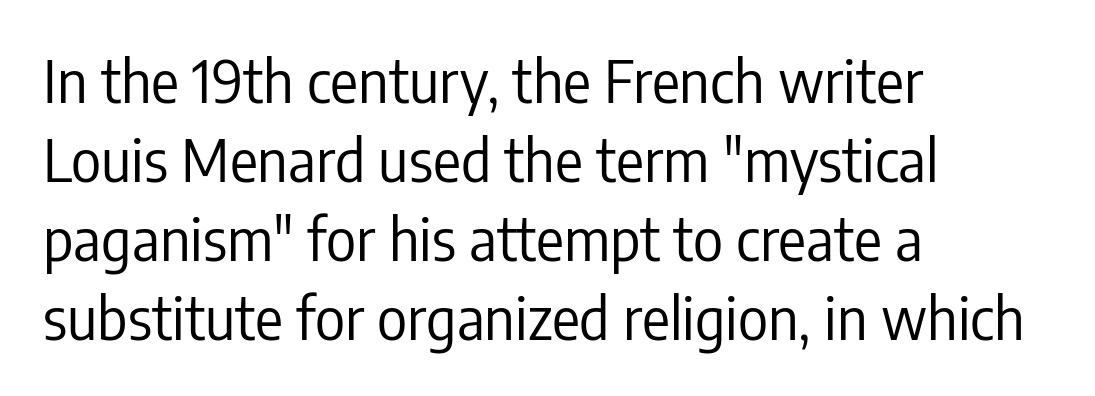
Q: Is the text bold? A: No.
Q: Is the text italic (slanted)? A: No, it is upright.
Q: Is the typeface a serif or a sans-serif typeface? A: Sans-serif.
Q: Is the text underlined? A: No.
Q: How is the paragraph aligned? A: Left-aligned.
Q: Is the spacing between letters normal or unusually wide? A: Normal.
Q: Is the spacing between lines tight, normal or loose? A: Normal.
Q: Width (condensed, normal, or wide)? A: Condensed.
Q: Stroke contrast? A: Low.
Q: x-height? A: Medium.
Q: Monospaced? A: No.
